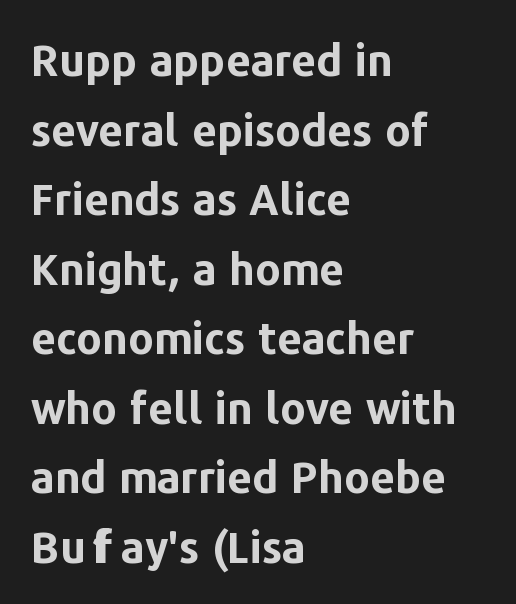
Q: Is the text bold? A: Yes.
Q: Is the text italic (slanted)? A: No, it is upright.
Q: Is the typeface a serif or a sans-serif typeface? A: Sans-serif.
Q: Is the text underlined? A: No.
Q: How is the paragraph aligned? A: Left-aligned.
Q: Is the spacing between letters normal or unusually wide? A: Normal.
Q: Is the spacing between lines tight, normal or loose? A: Normal.
Q: Width (condensed, normal, or wide)? A: Normal.
Q: Stroke contrast? A: Low.
Q: x-height? A: Medium.
Q: Monospaced? A: No.
